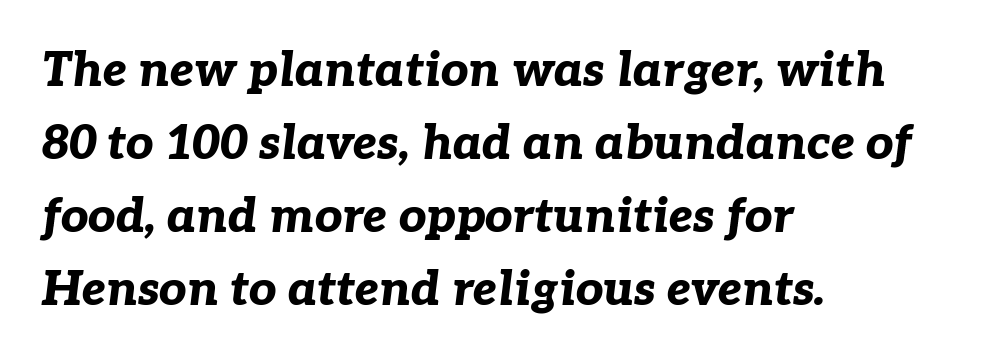
The image shows 48 px bold type, italic (leaning right); set left-aligned, normal line spacing (1.52x), normal letter spacing, not underlined; low stroke contrast and a medium x-height.
